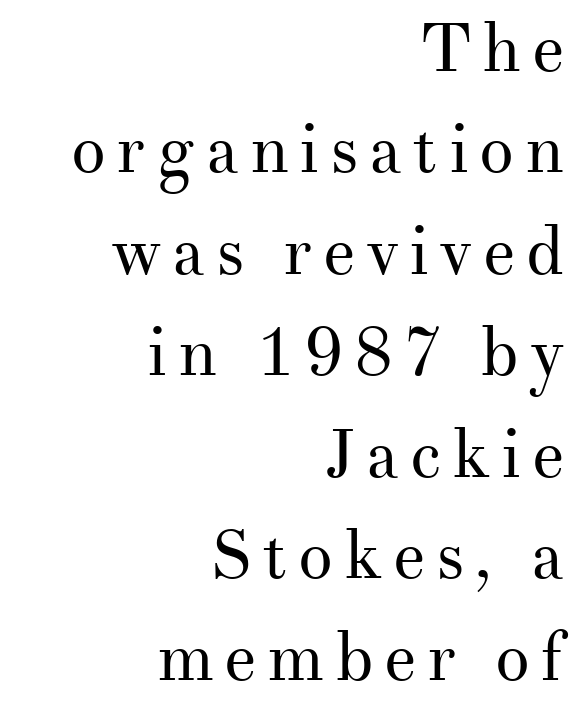
{"serif": "yes", "italic": "no", "bold": "no", "weight": "regular", "width": "normal", "stroke_contrast": "medium", "x_height": "small", "monospaced": "no", "underline": "no", "align": "right", "line_spacing": "normal", "line_spacing_ratio": 1.47, "glyph_px": 69}
